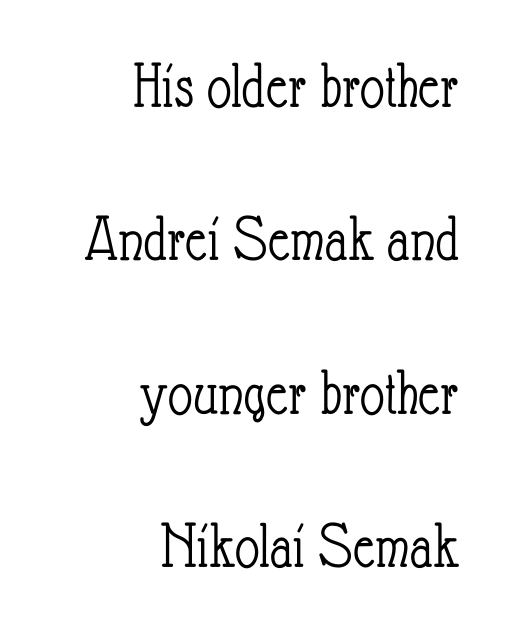
The image shows 67 px light, condensed type, upright; set right-aligned, loose line spacing (2.29x), normal letter spacing, not underlined; low stroke contrast and a small x-height.
